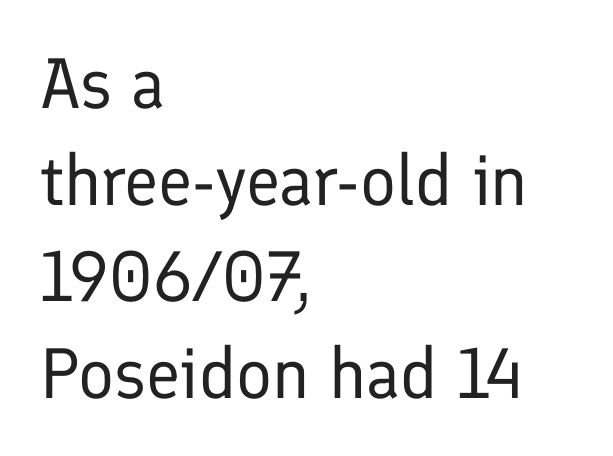
The image shows 71 px regular-weight sans-serif type, upright; set left-aligned, normal line spacing (1.36x), normal letter spacing, not underlined; low stroke contrast and a medium x-height.
